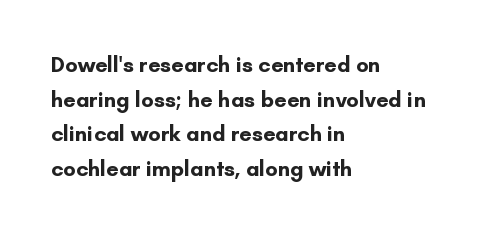
The image shows 22 px bold type, upright; set left-aligned, normal line spacing (1.57x), normal letter spacing, not underlined.
